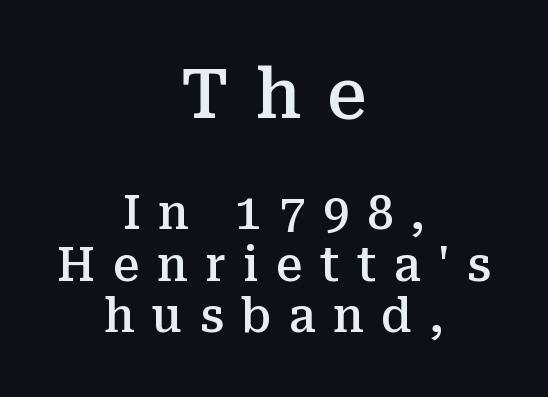
This block would grow much taller if given ordinary leading; it's compressed now. Every stem runs plumb, perpendicular to the baseline. Larger block? The one above; the one below is distinctly smaller. Decoration check: the copy has no underline.
